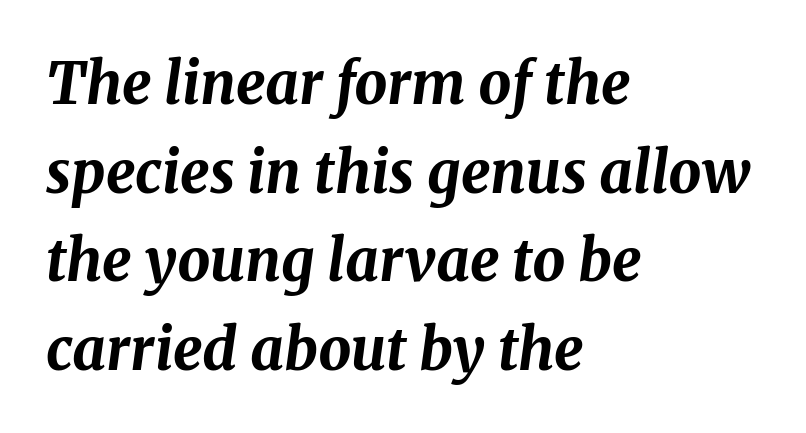
{"italic": "yes", "lean": "right", "slant_degrees": 8, "bold": "yes", "weight": "bold", "width": "normal", "stroke_contrast": "medium", "x_height": "medium", "monospaced": "no", "underline": "no", "align": "left", "line_spacing": "normal", "line_spacing_ratio": 1.53, "letter_spacing": "normal", "letter_spacing_em": 0.0, "glyph_px": 58}
